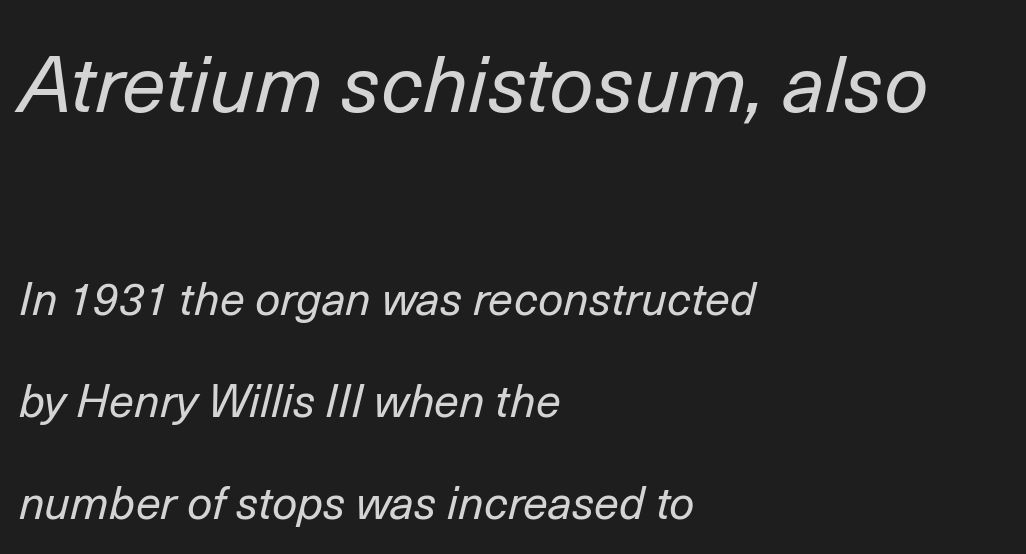
The image shows 79 px regular-weight type, italic (leaning right); set left-aligned, loose line spacing (2.27x), normal letter spacing, not underlined; the first (top) block is 1.76x larger; low stroke contrast and a medium x-height.
